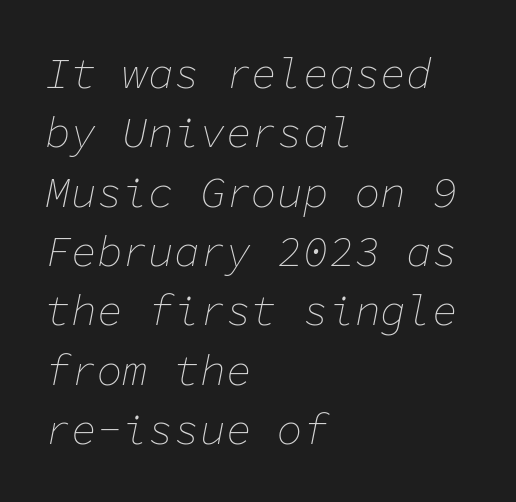
The area under the type is left untouched. Casual observation: everything's shoved over to the left. Words appear dense and cohesive because spacing is normal. Spacing verdict: monospaced, one width for all characters.
